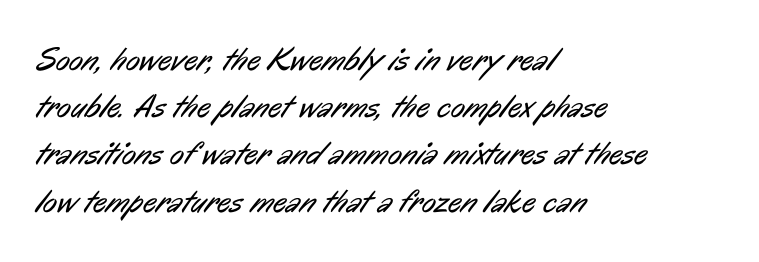
{"serif": "no", "bold": "no", "weight": "regular", "width": "condensed", "stroke_contrast": "low", "x_height": "medium", "monospaced": "no", "underline": "no", "align": "left", "line_spacing": "normal", "line_spacing_ratio": 1.43, "letter_spacing": "normal", "letter_spacing_em": 0.0, "glyph_px": 33}
